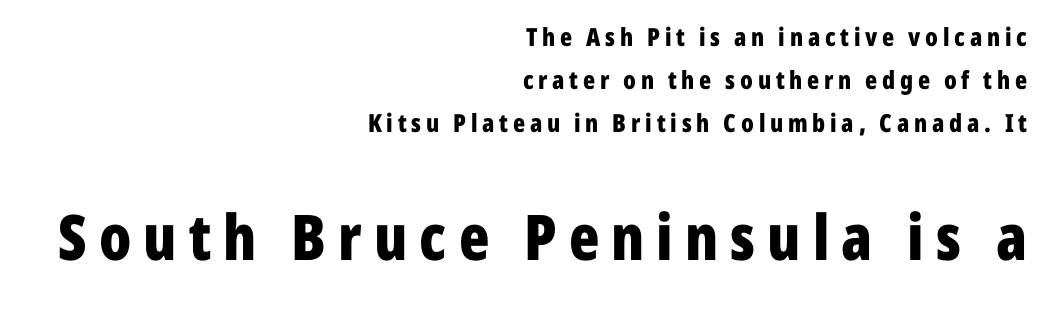
{"serif": "no", "italic": "no", "bold": "yes", "weight": "bold", "width": "condensed", "stroke_contrast": "low", "x_height": "medium", "monospaced": "no", "underline": "no", "align": "right", "line_spacing_ratio": 1.73, "larger_block": "second", "size_ratio": 2.52, "glyph_px": 63}
